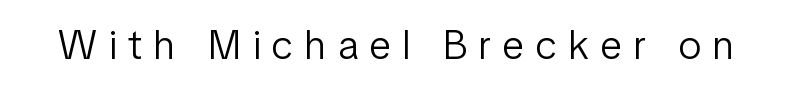
Q: Is the text bold? A: No.
Q: Is the text italic (slanted)? A: No, it is upright.
Q: Is the typeface a serif or a sans-serif typeface? A: Sans-serif.
Q: Is the text underlined? A: No.
Q: Is the spacing between letters normal or unusually wide? A: Unusually wide.
Q: Width (condensed, normal, or wide)? A: Condensed.
Q: Stroke contrast? A: Low.
Q: x-height? A: Medium.
Q: Monospaced? A: No.
